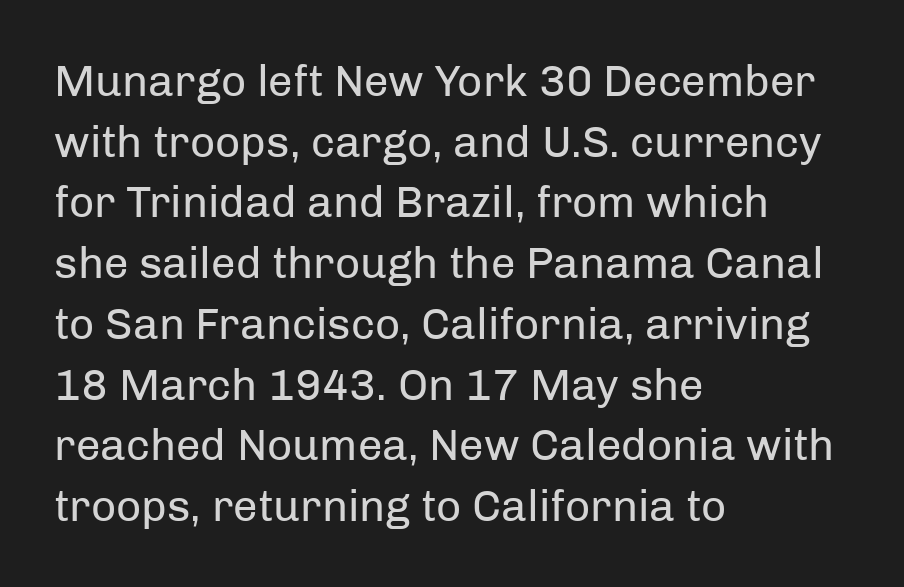
Weight: in the light-to-regular range. To sum up the face: it is a sans, with no serifs. This sample is left-justified, so line endings fall wherever the words run out. Letters rest on an invisible, unmarked baseline.
